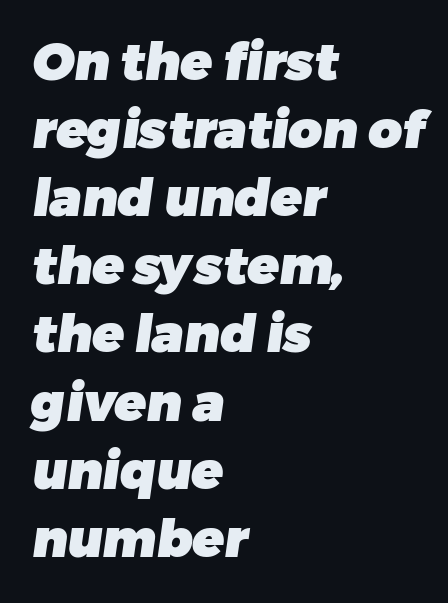
The image shows 52 px heavy sans-serif type; set left-aligned, normal line spacing (1.31x), normal letter spacing, not underlined; low stroke contrast and a medium x-height.
